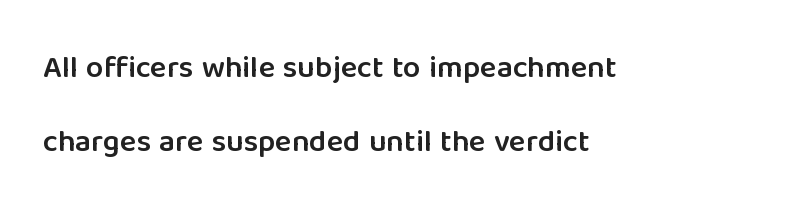
Teacher's note: observe the even left margin — that is flush-left alignment. Notice the wide empty band between every row — that's loose leading. Type without underlining. The characters look somewhat weighty, a semibold short of true bold.
